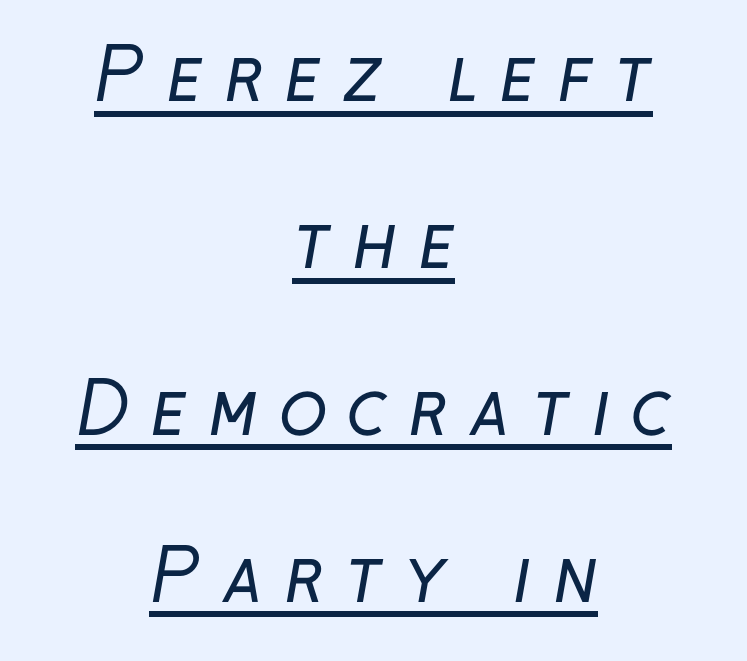
Q: Is the text bold? A: No.
Q: Is the typeface a serif or a sans-serif typeface? A: Sans-serif.
Q: Is the text underlined? A: Yes.
Q: How is the paragraph aligned? A: Centered.
Q: Is the spacing between letters normal or unusually wide? A: Unusually wide.
Q: Is the spacing between lines tight, normal or loose? A: Loose.
Q: Width (condensed, normal, or wide)? A: Normal.
Q: Stroke contrast? A: Low.
Q: x-height? A: Medium.
Q: Monospaced? A: No.
